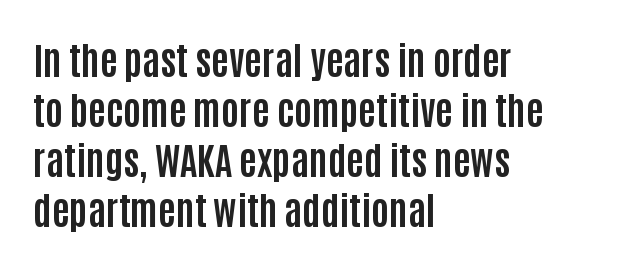
You could call the tracking neutral — neither tight nor loose. Layout note: lines flush left. Each letter's strokes conclude bluntly, with no projecting serifs. Weight check: bold — yes, fully. The space directly below the letters is spotless.
